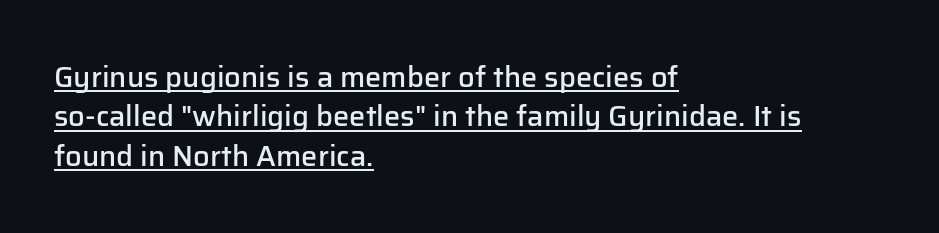
Q: Is the text bold? A: Semi-bold.
Q: Is the text italic (slanted)? A: No, it is upright.
Q: Is the typeface a serif or a sans-serif typeface? A: Sans-serif.
Q: Is the text underlined? A: Yes.
Q: How is the paragraph aligned? A: Left-aligned.
Q: Is the spacing between letters normal or unusually wide? A: Normal.
Q: Is the spacing between lines tight, normal or loose? A: Normal.
Q: Width (condensed, normal, or wide)? A: Normal.
Q: Stroke contrast? A: Low.
Q: x-height? A: Medium.
Q: Monospaced? A: No.
